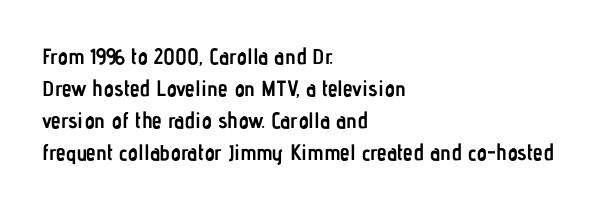
{"italic": "no", "bold": "yes", "underline": "no", "align": "left", "line_spacing": "normal", "line_spacing_ratio": 1.46, "letter_spacing": "normal", "letter_spacing_em": 0.0, "glyph_px": 22}
